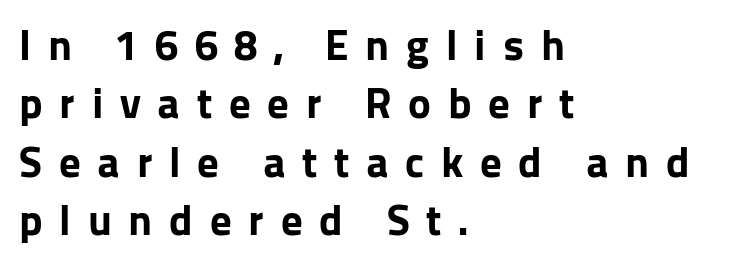
{"serif": "no", "italic": "no", "bold": "yes", "weight": "bold", "width": "normal", "stroke_contrast": "low", "x_height": "medium", "monospaced": "no", "underline": "no", "align": "left", "line_spacing": "normal", "line_spacing_ratio": 1.36, "letter_spacing": "wide", "letter_spacing_em": 0.39, "glyph_px": 43}
